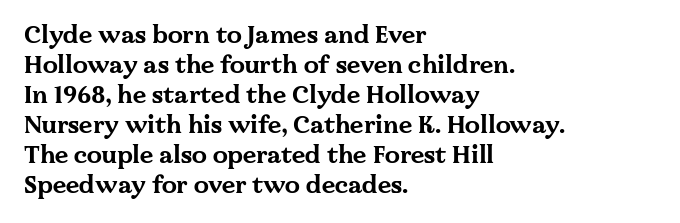
The characters look thick and weighty, a clear bold. Rows of type keep a routine distance in the vertical direction. Each word holds together tightly as a unit, with standard inter-letter gaps. Does the copy run flush right? No — it runs flush left. Beneath every word, the page is bare.
